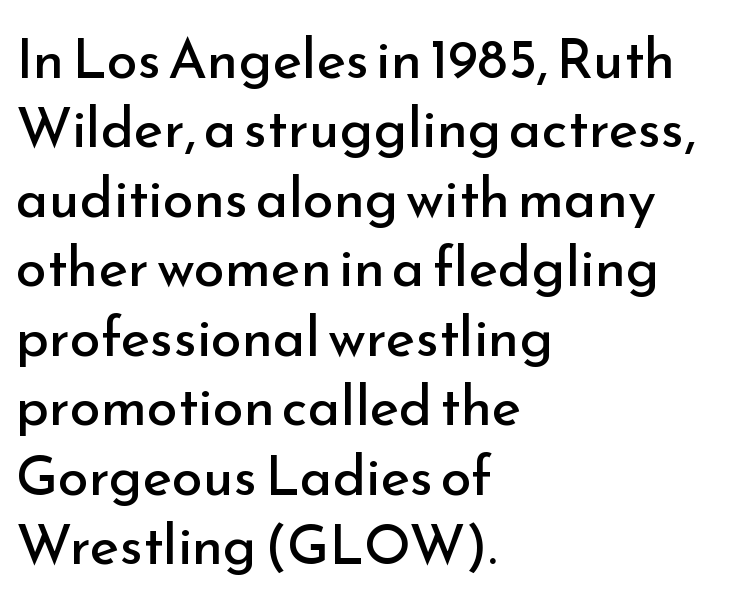
The space directly below the letters is spotless. Ordinary non-slanted type is in use. Are there feet on the stems? There aren't — it's a sans. Letters have the restrained weight of plain body copy at most. Notice how the passage keeps a crisp vertical edge on the left only.
